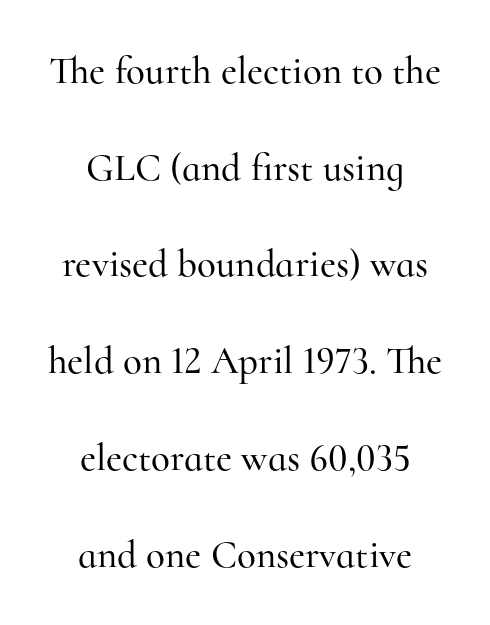
{"serif": "yes", "italic": "no", "width": "normal", "stroke_contrast": "high", "x_height": "small", "monospaced": "no", "underline": "no", "align": "center", "line_spacing": "loose", "line_spacing_ratio": 2.48, "letter_spacing": "normal", "letter_spacing_em": 0.0, "glyph_px": 39}
